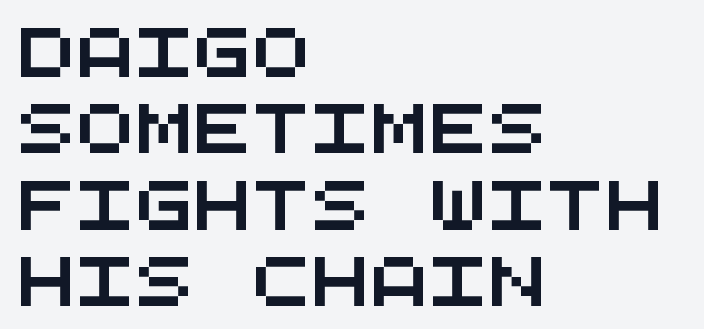
No word sits above an underline. The horizontal fit of the characters is conventional and even. The compositor pushed each line to the left boundary. Fixed-width glyphs throughout — classic coding-font behaviour.
